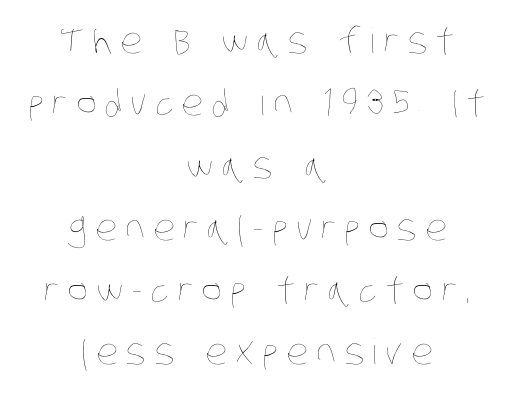
The image shows 35 px thin, condensed type; set centered, line spacing 1.78x, unusually wide letter spacing (+0.23 em), not underlined; low stroke contrast and a large x-height.
